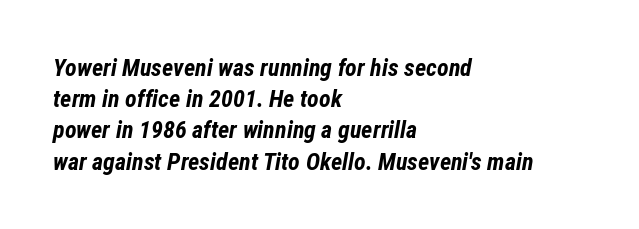
When letters slant like this, we call the style italic. Summary of weight: heavy, a full bold. Rule under the text: the space is simply empty. Vertically, the passage feels balanced, rows spaced as you'd expect. The ragged edge is on the right, which tells us the setting is flush left. Does extra space separate the letters? No, they use regular spacing.
